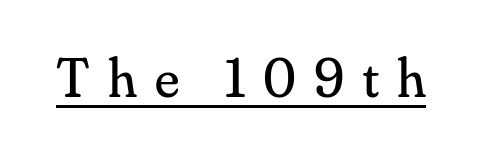
{"serif": "yes", "italic": "no", "bold": "no", "weight": "regular", "width": "normal", "stroke_contrast": "medium", "x_height": "small", "monospaced": "no", "underline": "yes", "letter_spacing": "wide", "letter_spacing_em": 0.32, "glyph_px": 56}
